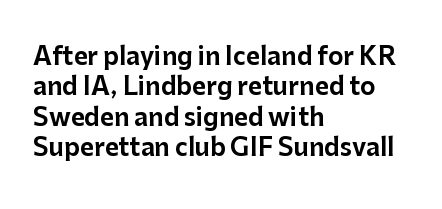
The image shows 24 px text type, upright; set left-aligned, normal line spacing (1.27x), normal letter spacing, not underlined.
